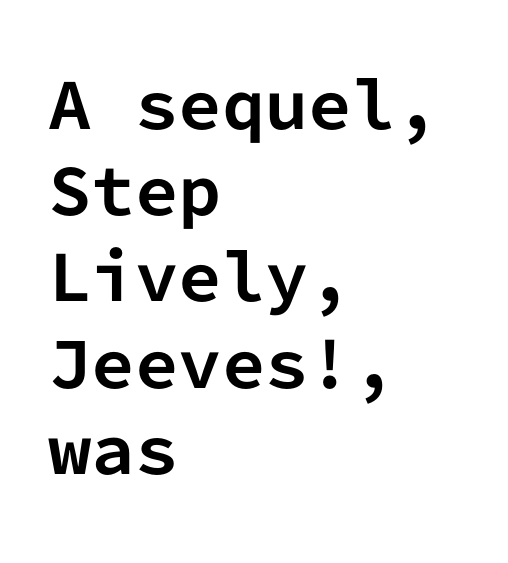
Q: Is the text bold? A: Yes.
Q: Is the text italic (slanted)? A: No, it is upright.
Q: Is the typeface a serif or a sans-serif typeface? A: Sans-serif.
Q: Is the text underlined? A: No.
Q: How is the paragraph aligned? A: Left-aligned.
Q: Is the spacing between letters normal or unusually wide? A: Normal.
Q: Is the spacing between lines tight, normal or loose? A: Normal.
Q: Width (condensed, normal, or wide)? A: Normal.
Q: Stroke contrast? A: Low.
Q: x-height? A: Medium.
Q: Monospaced? A: Yes.
